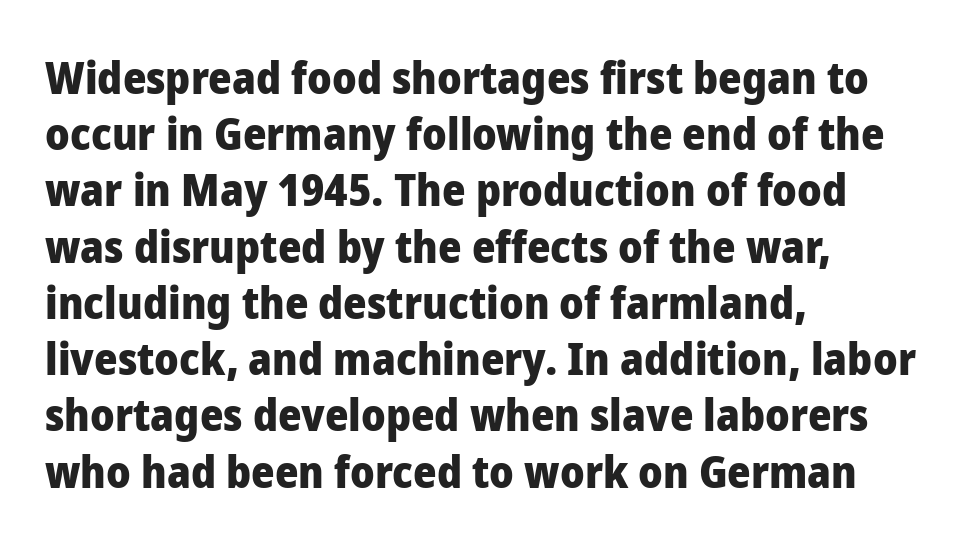
Q: Is the text bold? A: Yes.
Q: Is the text italic (slanted)? A: No, it is upright.
Q: Is the typeface a serif or a sans-serif typeface? A: Sans-serif.
Q: Is the text underlined? A: No.
Q: How is the paragraph aligned? A: Left-aligned.
Q: Is the spacing between letters normal or unusually wide? A: Normal.
Q: Is the spacing between lines tight, normal or loose? A: Normal.
Q: Width (condensed, normal, or wide)? A: Normal.
Q: Stroke contrast? A: Low.
Q: x-height? A: Medium.
Q: Monospaced? A: No.
